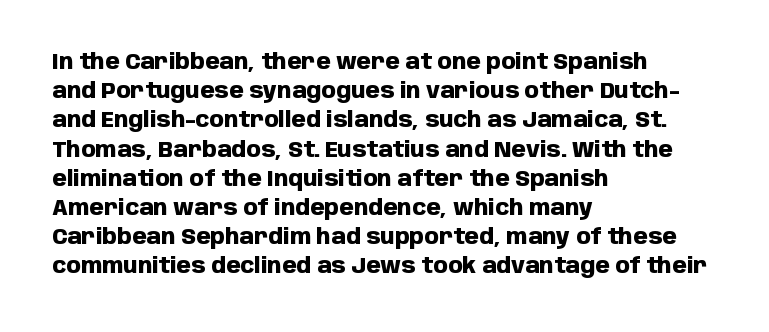
The image shows 21 px bold type, upright; set left-aligned, normal line spacing (1.39x), normal letter spacing, not underlined.
